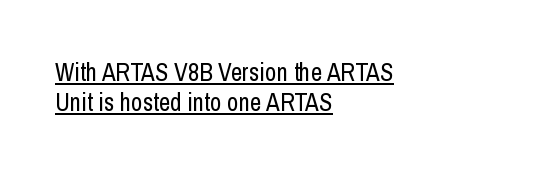
Vertical strokes here are truly vertical. Every word sits above its own underline. Vertical stems look standard width or narrower in stroke. The typesetter chose a ragged-right arrangement here. Spacing between characters is what you'd get straight out of the box.
